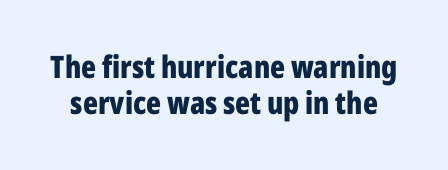
Q: Is the text bold? A: Yes.
Q: Is the text italic (slanted)? A: No, it is upright.
Q: Is the typeface a serif or a sans-serif typeface? A: Sans-serif.
Q: Is the text underlined? A: No.
Q: Is the spacing between letters normal or unusually wide? A: Normal.
Q: Is the spacing between lines tight, normal or loose? A: Tight.
Q: Width (condensed, normal, or wide)? A: Condensed.
Q: Stroke contrast? A: Low.
Q: x-height? A: Medium.
Q: Monospaced? A: No.
